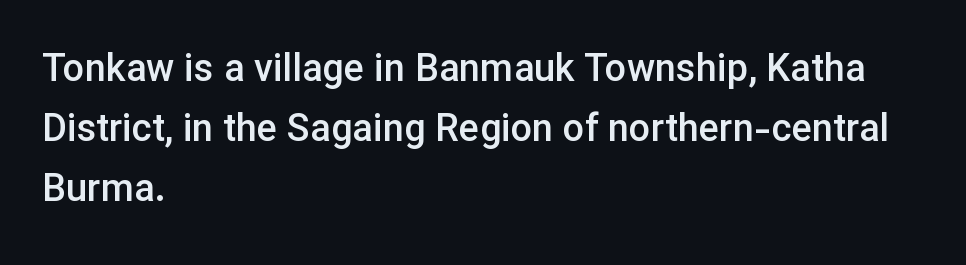
{"serif": "no", "italic": "no", "bold": "semi", "weight": "semibold", "width": "normal", "stroke_contrast": "low", "x_height": "medium", "monospaced": "no", "underline": "no", "align": "left", "line_spacing": "normal", "line_spacing_ratio": 1.58, "letter_spacing": "normal", "letter_spacing_em": 0.0, "glyph_px": 38}
